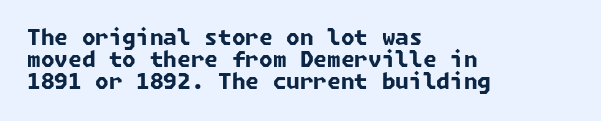
{"bold": "yes", "underline": "no", "align": "left", "line_spacing": "tight", "line_spacing_ratio": 1.0, "letter_spacing": "normal", "letter_spacing_em": 0.0, "glyph_px": 22}
